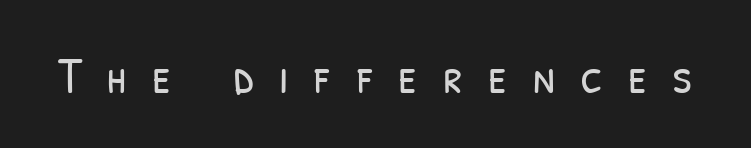
The image shows 51 px light, condensed sans-serif type; set unusually wide letter spacing (+0.49 em), not underlined; low stroke contrast and a medium x-height.
